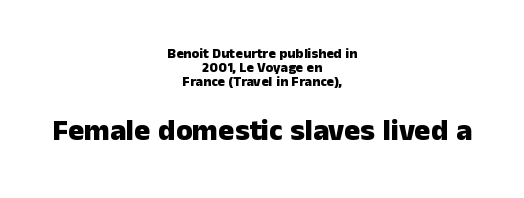
Spacing verdict: proportional, widths tailored to each character. These lines stack symmetrically, like a column narrowing and widening about its center. This sample uses a sans-serif face. Between one letter and the next there's only the usual sliver of space. These lines huddle together more closely than default settings would place them. The strokes are fattened all the way to bold.
